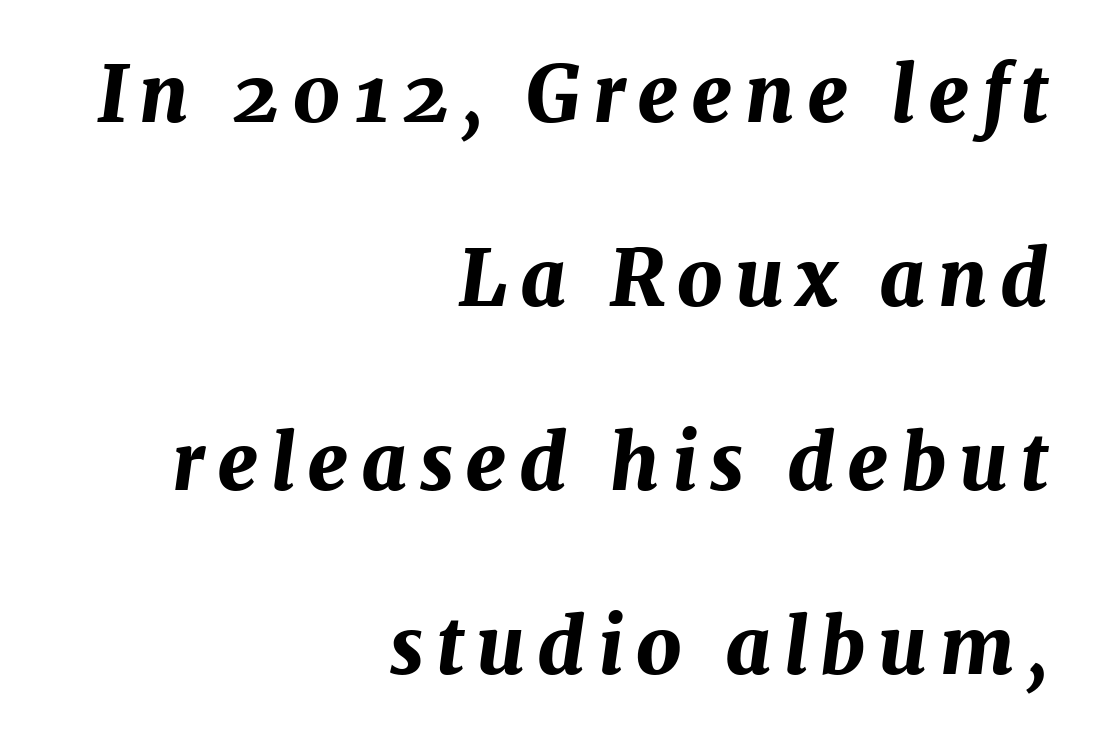
Q: Is the text bold? A: Yes.
Q: Is the text italic (slanted)? A: Yes, it leans right by about 7 degrees.
Q: Is the text underlined? A: No.
Q: How is the paragraph aligned? A: Right-aligned.
Q: Is the spacing between lines tight, normal or loose? A: Loose.
Q: Width (condensed, normal, or wide)? A: Normal.
Q: Stroke contrast? A: Medium.
Q: x-height? A: Medium.
Q: Monospaced? A: No.
